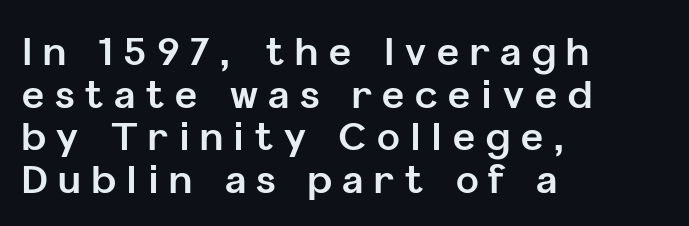
{"serif": "no", "italic": "no", "bold": "yes", "weight": "bold", "width": "normal", "stroke_contrast": "low", "x_height": "medium", "monospaced": "no", "underline": "no", "align": "left", "line_spacing": "tight", "line_spacing_ratio": 1.12, "letter_spacing": "wide", "letter_spacing_em": 0.28, "glyph_px": 38}
